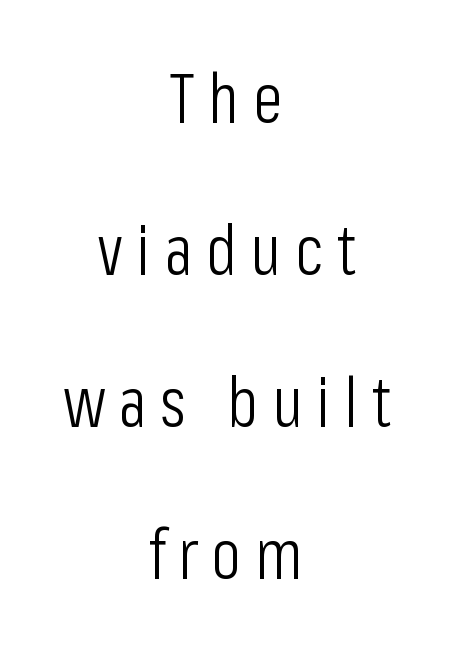
{"serif": "no", "italic": "no", "bold": "no", "weight": "light", "width": "condensed", "stroke_contrast": "low", "x_height": "medium", "monospaced": "no", "underline": "no", "align": "center", "line_spacing": "loose", "line_spacing_ratio": 2.17, "glyph_px": 70}
